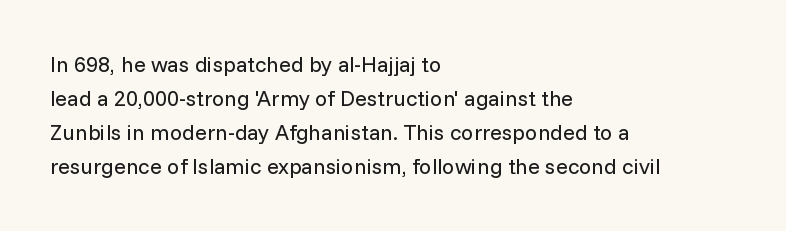
Q: Is the text bold? A: No.
Q: Is the text italic (slanted)? A: No, it is upright.
Q: Is the text underlined? A: No.
Q: How is the paragraph aligned? A: Left-aligned.
Q: Is the spacing between letters normal or unusually wide? A: Normal.
Q: Is the spacing between lines tight, normal or loose? A: Normal.
